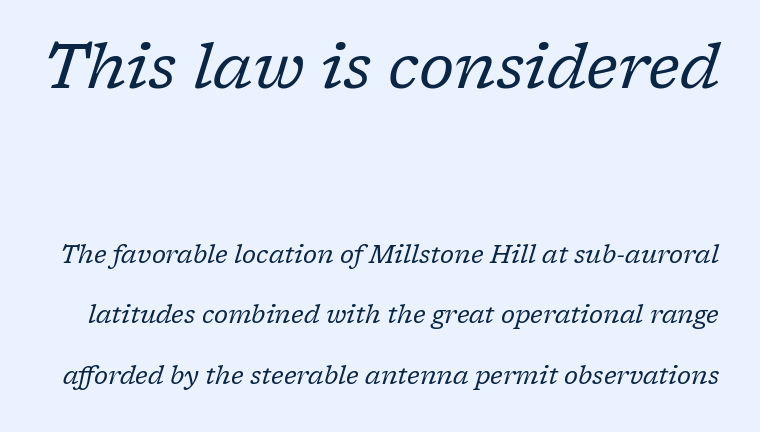
Q: Is the text bold? A: No.
Q: Is the text italic (slanted)? A: Yes, it leans right by about 17 degrees.
Q: Is the typeface a serif or a sans-serif typeface? A: Serif.
Q: Is the text underlined? A: No.
Q: Is the spacing between letters normal or unusually wide? A: Normal.
Q: Is the spacing between lines tight, normal or loose? A: Loose.
Q: Which block of text is set in a larger size, the first (top) or the second (bottom)? A: The first (top) one.
Q: Width (condensed, normal, or wide)? A: Normal.
Q: Stroke contrast? A: Low.
Q: x-height? A: Medium.
Q: Monospaced? A: No.
